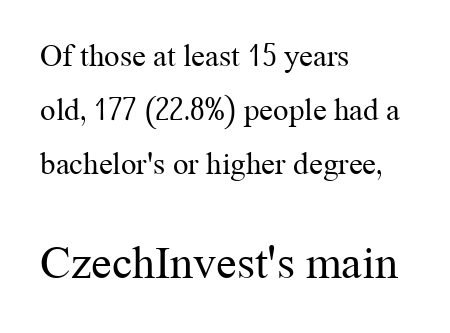
Q: Is the text bold? A: No.
Q: Is the text italic (slanted)? A: No, it is upright.
Q: Is the typeface a serif or a sans-serif typeface? A: Serif.
Q: Is the text underlined? A: No.
Q: How is the paragraph aligned? A: Left-aligned.
Q: Is the spacing between letters normal or unusually wide? A: Normal.
Q: Which block of text is set in a larger size, the first (top) or the second (bottom)? A: The second (bottom) one.
Q: Width (condensed, normal, or wide)? A: Normal.
Q: Stroke contrast? A: Medium.
Q: x-height? A: Medium.
Q: Monospaced? A: No.
